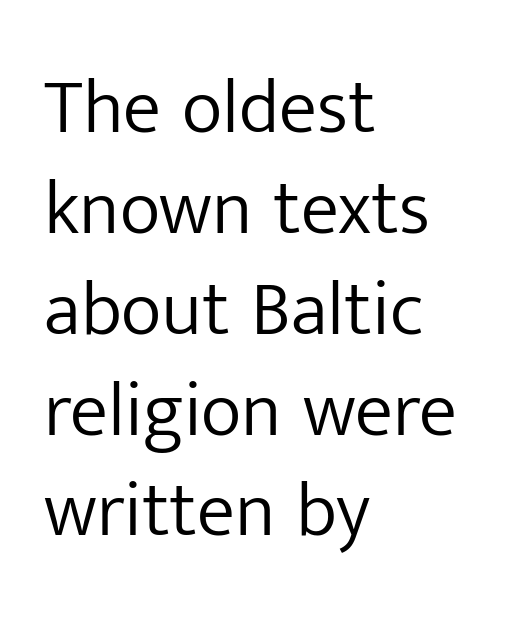
{"serif": "no", "italic": "no", "bold": "no", "weight": "light", "width": "normal", "stroke_contrast": "low", "x_height": "medium", "monospaced": "no", "underline": "no", "align": "left", "line_spacing": "normal", "line_spacing_ratio": 1.31, "letter_spacing": "normal", "letter_spacing_em": 0.0, "glyph_px": 77}
